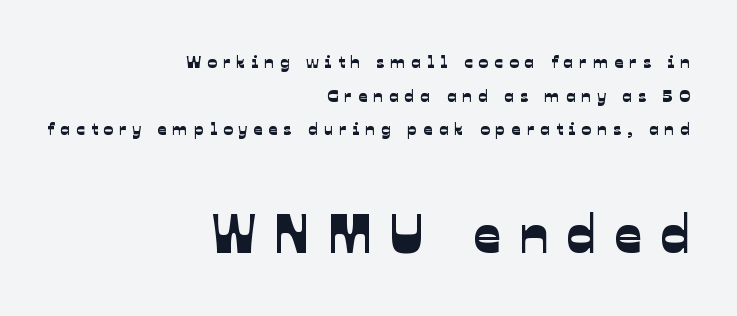
Beneath every word, the page is bare. The line texture is sparse and dotted thanks to wide tracking. Each line ends at the same right margin while the left side varies. The text was rendered using a sans face with plain stroke endings.
